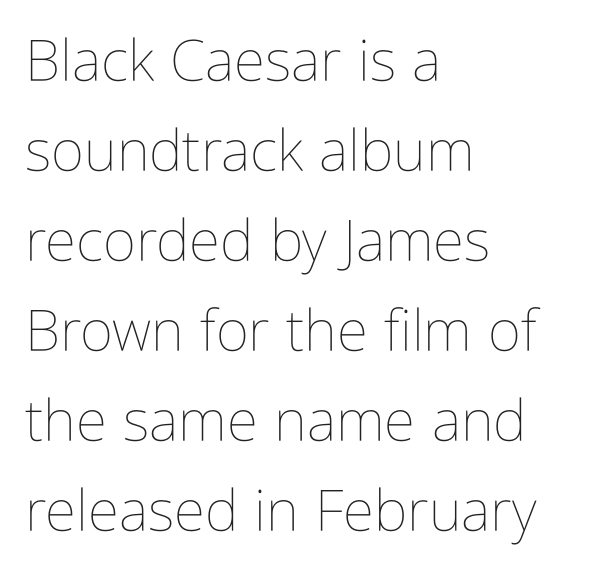
A typesetter would call this leading conventional body-copy spacing. All the whitespace from short lines collects on the right. Underlining? Definitely not there. Do the characters align in a grid? No, the font is proportional. This rendering leaves character spacing at its baseline value. The passage shown is not bold in any degree.
